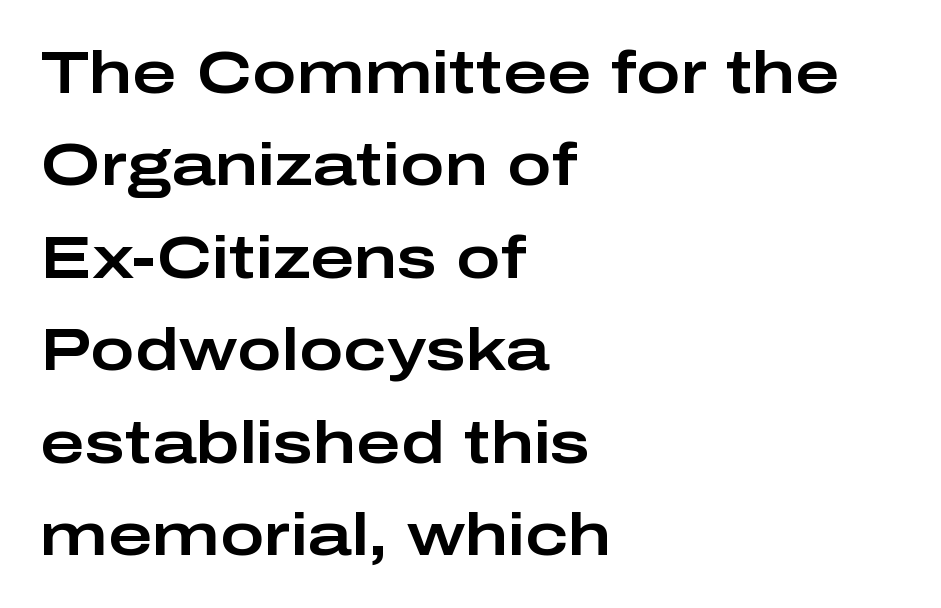
Honestly, there is no underline to notice here at all. Character widths vary here, with narrow letters taking less room than wide ones. Standard letterfit; no display-style spreading of the glyphs. Interline gaps are of average width in this sample.
